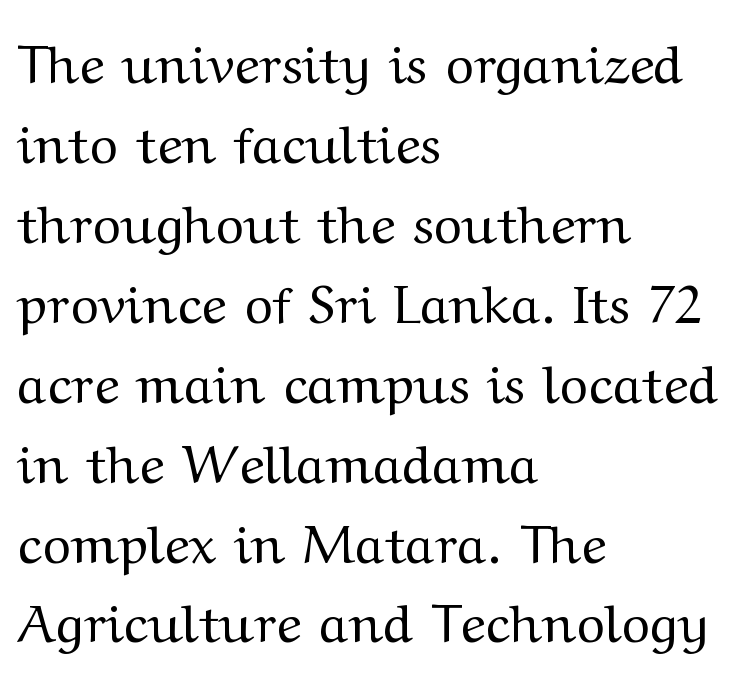
{"serif": "yes", "italic": "no", "bold": "no", "weight": "regular", "width": "wide", "stroke_contrast": "medium", "x_height": "medium", "monospaced": "no", "underline": "no", "align": "left", "line_spacing": "normal", "line_spacing_ratio": 1.48, "letter_spacing": "normal", "letter_spacing_em": 0.0, "glyph_px": 54}
